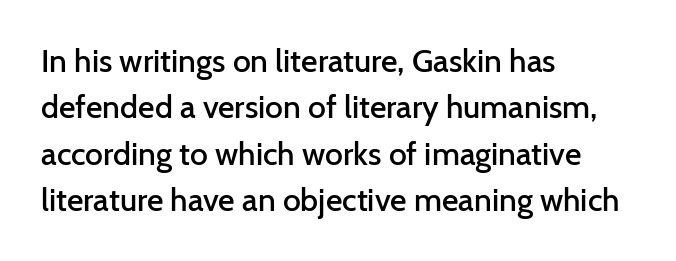
Q: Is the text bold? A: Semi-bold.
Q: Is the text italic (slanted)? A: No, it is upright.
Q: Is the typeface a serif or a sans-serif typeface? A: Sans-serif.
Q: Is the text underlined? A: No.
Q: How is the paragraph aligned? A: Left-aligned.
Q: Is the spacing between letters normal or unusually wide? A: Normal.
Q: Is the spacing between lines tight, normal or loose? A: Normal.
Q: Width (condensed, normal, or wide)? A: Normal.
Q: Stroke contrast? A: Low.
Q: x-height? A: Medium.
Q: Monospaced? A: No.
